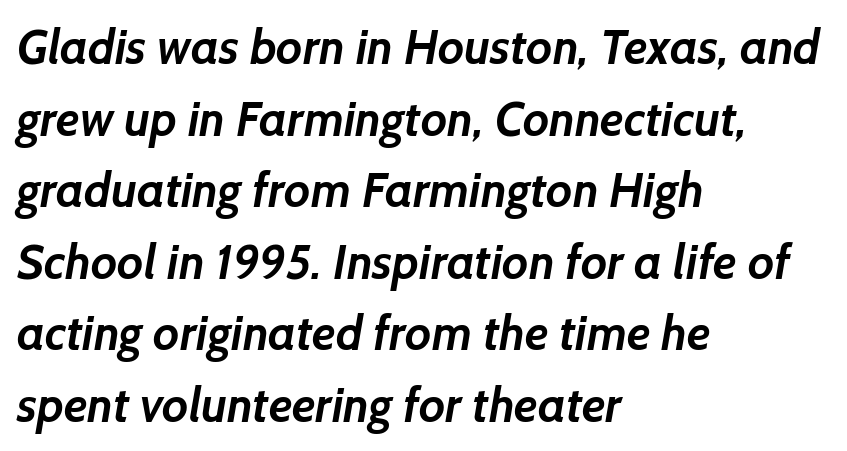
The type is set solid horizontally, with unmodified tracking. The designer went with a sans here, leaving each stem footless. A classic flush-left, rag-right setting is used for this passage. Bold? Absolutely — the strokes are thick and heavy. The letters advance in unequal steps, a hallmark of proportional type. Letters rest on an invisible, unmarked baseline.
